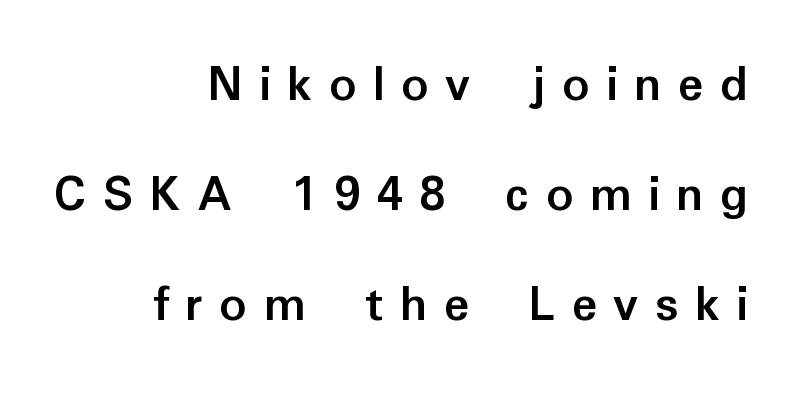
Q: Is the text bold? A: Yes.
Q: Is the text italic (slanted)? A: No, it is upright.
Q: Is the typeface a serif or a sans-serif typeface? A: Sans-serif.
Q: Is the text underlined? A: No.
Q: How is the paragraph aligned? A: Right-aligned.
Q: Is the spacing between letters normal or unusually wide? A: Unusually wide.
Q: Is the spacing between lines tight, normal or loose? A: Loose.
Q: Width (condensed, normal, or wide)? A: Normal.
Q: Stroke contrast? A: Low.
Q: x-height? A: Medium.
Q: Monospaced? A: No.
